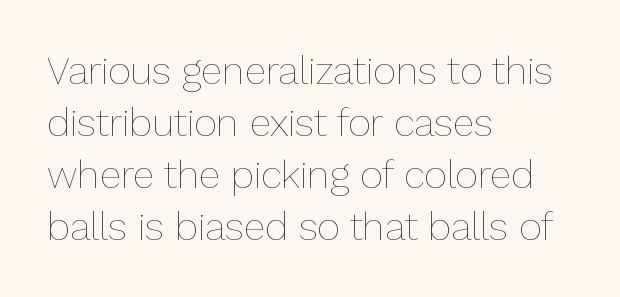
The image shows 39 px thin type, upright; set left-aligned, normal line spacing (1.33x), normal letter spacing, not underlined; low stroke contrast and a medium x-height.
